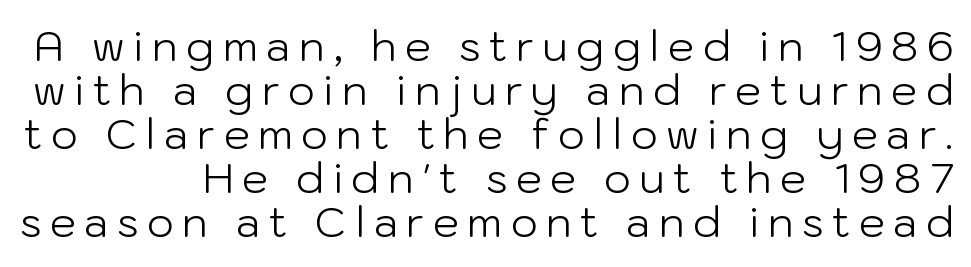
The passage shown is not underscored anywhere. The weight tops out at a normal text grade. Very little white space separates one row of letters from the next. This sample uses expanded letter spacing, leaving extra air between glyphs.
